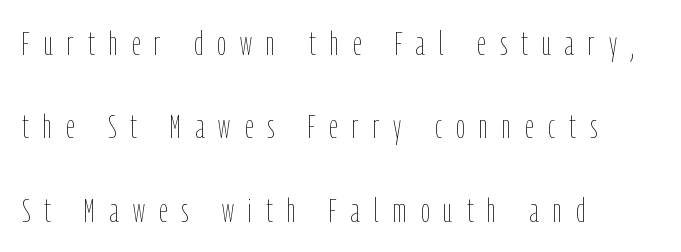
Q: Is the text bold? A: No.
Q: Is the text italic (slanted)? A: No, it is upright.
Q: Is the text underlined? A: No.
Q: How is the paragraph aligned? A: Left-aligned.
Q: Is the spacing between letters normal or unusually wide? A: Unusually wide.
Q: Is the spacing between lines tight, normal or loose? A: Loose.
Q: Width (condensed, normal, or wide)? A: Condensed.
Q: Stroke contrast? A: Low.
Q: x-height? A: Medium.
Q: Monospaced? A: No.
